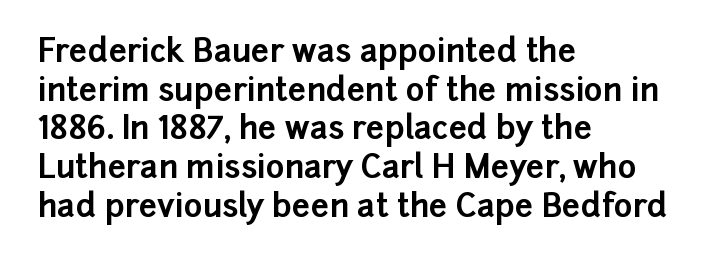
{"serif": "no", "italic": "no", "bold": "yes", "weight": "bold", "width": "normal", "stroke_contrast": "low", "x_height": "medium", "monospaced": "no", "underline": "no", "align": "left", "line_spacing_ratio": 1.21, "letter_spacing": "normal", "letter_spacing_em": 0.0, "glyph_px": 32}
